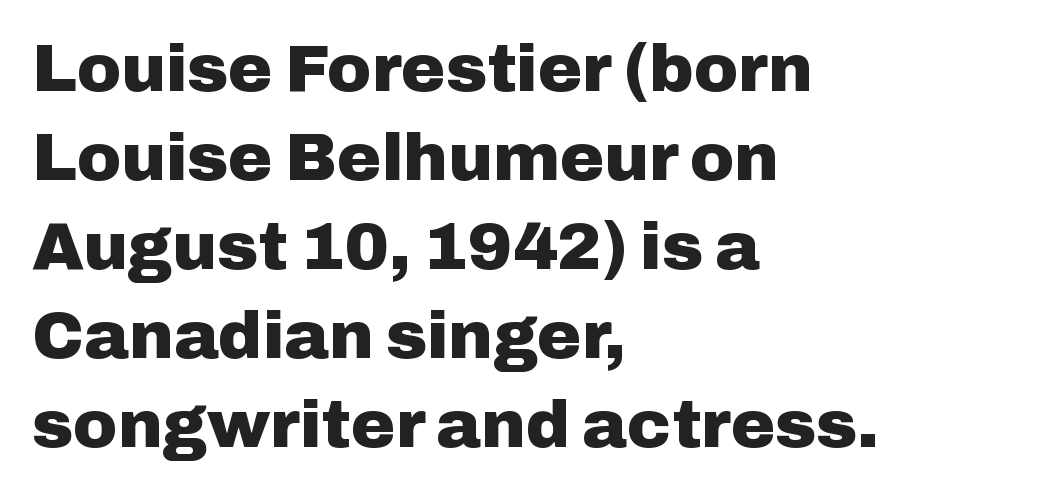
On the weight axis this lands at bold, roughly 700. The passage shown stacks its lines at a standard gap. A bare baseline throughout the passage. Vertical strokes here are truly vertical. Looks like regular typesetting: each glyph gets only the width it needs. The rendering keeps characters at their native spacing.
